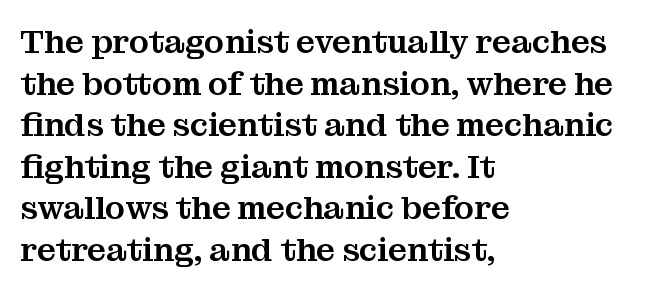
The image shows 33 px serif type, upright; set left-aligned, normal line spacing (1.26x), normal letter spacing, not underlined; medium stroke contrast and a medium x-height.
